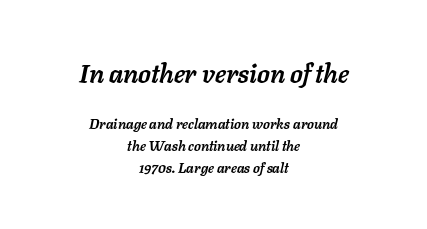
The image shows 26 px bold type, italic (leaning right); set centered, normal line spacing (1.56x), normal letter spacing, not underlined; the first (top) block is 1.86x larger.
